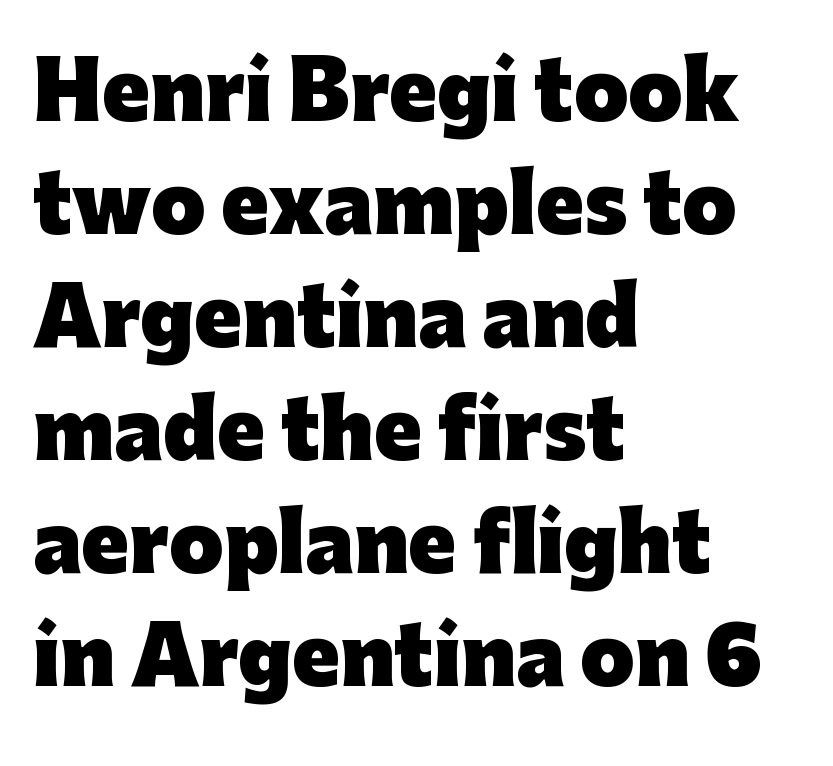
Q: Is the text bold? A: Yes.
Q: Is the text italic (slanted)? A: No, it is upright.
Q: Is the typeface a serif or a sans-serif typeface? A: Sans-serif.
Q: Is the text underlined? A: No.
Q: How is the paragraph aligned? A: Left-aligned.
Q: Is the spacing between letters normal or unusually wide? A: Normal.
Q: Is the spacing between lines tight, normal or loose? A: Normal.
Q: Width (condensed, normal, or wide)? A: Normal.
Q: Stroke contrast? A: Low.
Q: x-height? A: Medium.
Q: Monospaced? A: No.
